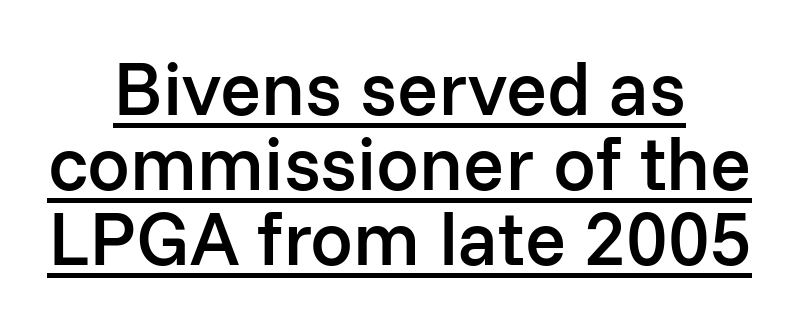
Notice how the stems are strictly vertical — no italics here. Short and long lines alike share a common midpoint. A rule runs beneath these lines of type. The sample has been set in demibold, a notch under bold.
